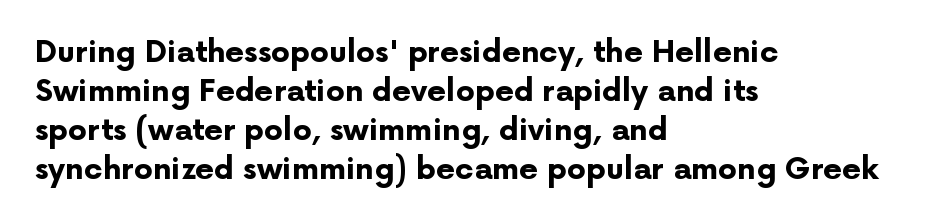
The image shows 30 px bold sans-serif type, upright; set left-aligned, normal line spacing (1.3x), normal letter spacing, not underlined; low stroke contrast and a medium x-height.
